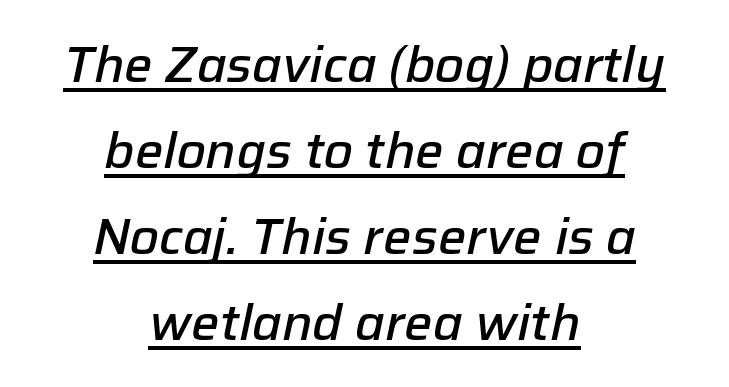
The image shows 50 px semibold type, italic (leaning right); set centered, line spacing 1.72x, normal letter spacing, underlined; low stroke contrast and a medium x-height.
